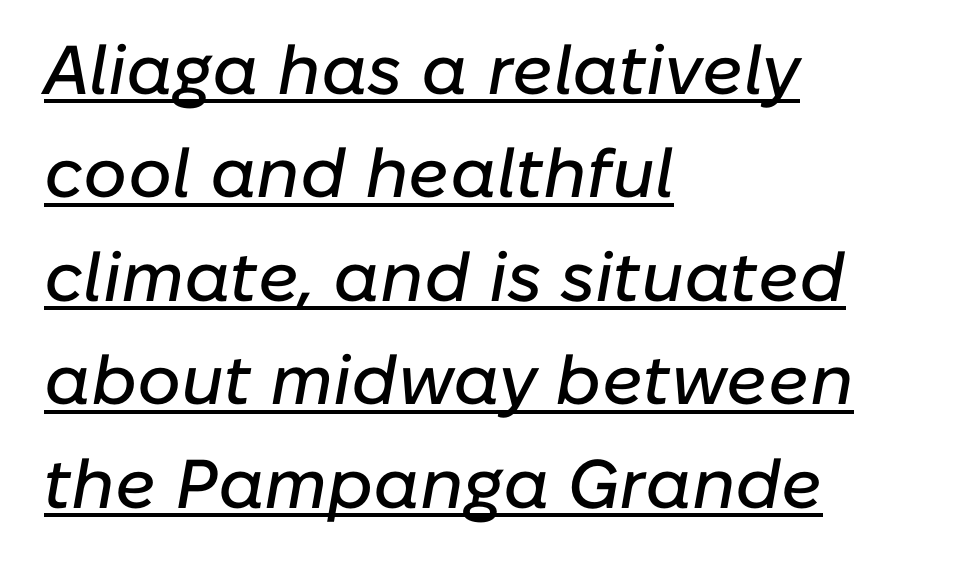
Q: Is the text italic (slanted)? A: Yes, it leans right by about 10 degrees.
Q: Is the text underlined? A: Yes.
Q: How is the paragraph aligned? A: Left-aligned.
Q: Is the spacing between letters normal or unusually wide? A: Normal.
Q: Is the spacing between lines tight, normal or loose? A: Normal.
Q: Width (condensed, normal, or wide)? A: Normal.
Q: Stroke contrast? A: Low.
Q: x-height? A: Medium.
Q: Monospaced? A: No.
